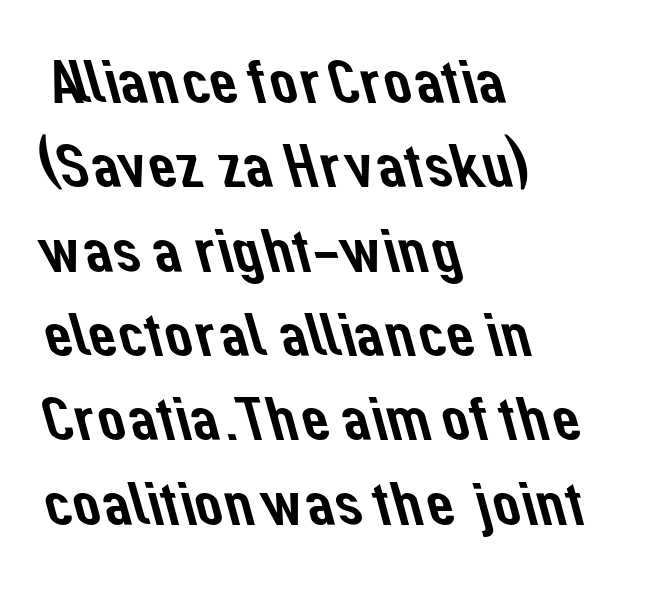
A classic flush-left, rag-right setting is used for this passage. This sample uses a sans-serif face. Think of a printed novel: that variable character pitch is what you see here. Each new line begins a customary step beneath the previous one.
